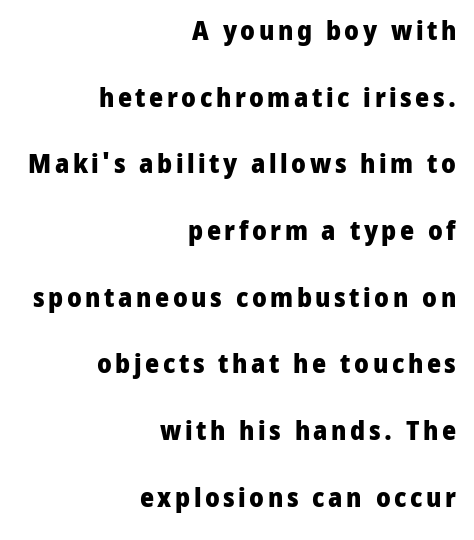
{"italic": "no", "bold": "yes", "underline": "no", "align": "right", "line_spacing": "loose", "line_spacing_ratio": 2.47, "glyph_px": 27}
